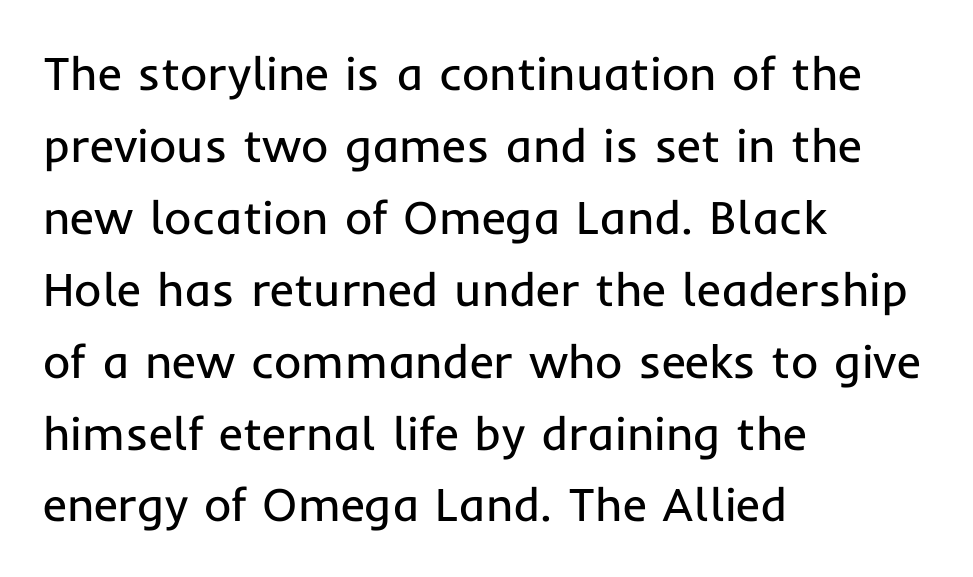
Q: Is the text bold? A: No.
Q: Is the text italic (slanted)? A: No, it is upright.
Q: Is the typeface a serif or a sans-serif typeface? A: Sans-serif.
Q: Is the text underlined? A: No.
Q: How is the paragraph aligned? A: Left-aligned.
Q: Is the spacing between letters normal or unusually wide? A: Normal.
Q: Is the spacing between lines tight, normal or loose? A: Normal.
Q: Width (condensed, normal, or wide)? A: Normal.
Q: Stroke contrast? A: Low.
Q: x-height? A: Medium.
Q: Monospaced? A: No.
